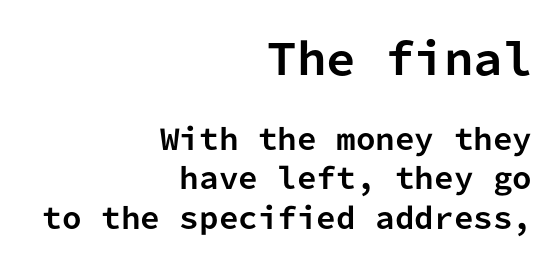
{"serif": "no", "italic": "no", "bold": "yes", "weight": "bold", "width": "normal", "stroke_contrast": "low", "x_height": "medium", "monospaced": "yes", "underline": "no", "align": "right", "line_spacing": "normal", "line_spacing_ratio": 1.41, "letter_spacing": "normal", "letter_spacing_em": 0.0, "larger_block": "first", "size_ratio": 1.5, "glyph_px": 42}
